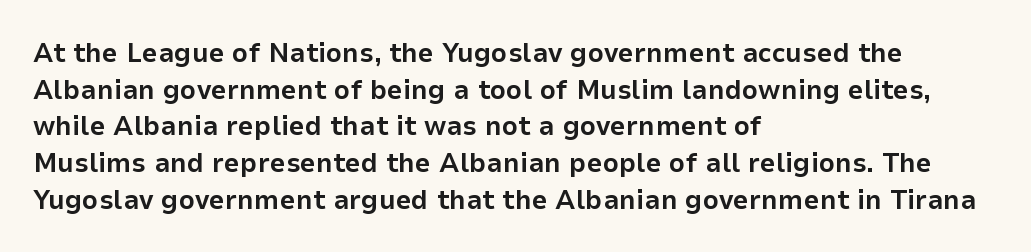
Compared with typical paragraphs, the rows here are spaced about the same. Is this a fixed-width face? No — the glyphs have proportional, varying widths. The line texture is even and compact thanks to regular tracking. Each glyph is drawn with heavy, bold strokes.
